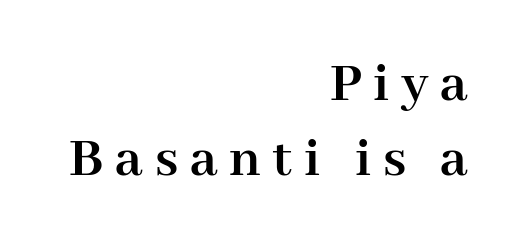
{"serif": "yes", "italic": "no", "bold": "yes", "weight": "semibold", "width": "normal", "stroke_contrast": "high", "x_height": "medium", "monospaced": "no", "underline": "no", "align": "right", "line_spacing": "normal", "line_spacing_ratio": 1.29, "letter_spacing": "wide", "letter_spacing_em": 0.2, "glyph_px": 58}
